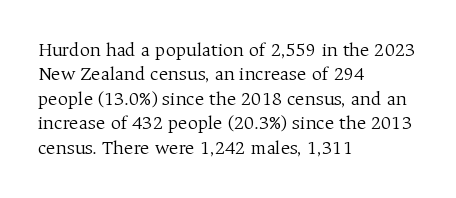
The image shows 20 px text type, upright; set left-aligned, line spacing 1.22x, normal letter spacing, not underlined.
